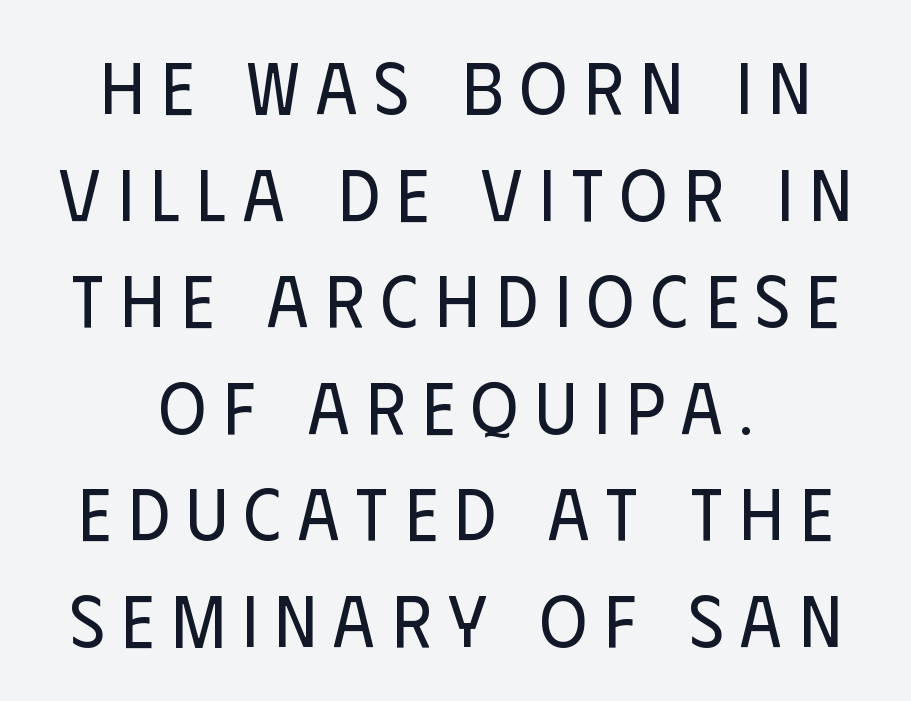
{"serif": "no", "italic": "no", "bold": "no", "weight": "regular", "width": "condensed", "stroke_contrast": "low", "x_height": "large", "monospaced": "no", "underline": "no", "line_spacing": "normal", "line_spacing_ratio": 1.46, "letter_spacing": "wide", "letter_spacing_em": 0.23, "glyph_px": 73}
